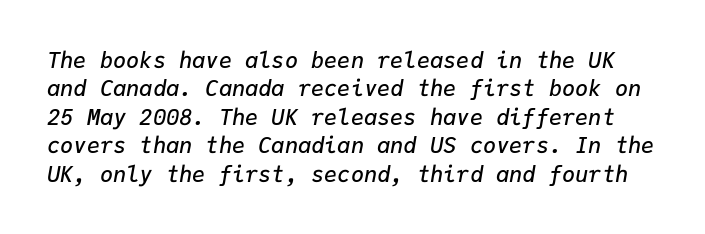
Q: Is the text bold? A: Semi-bold.
Q: Is the text italic (slanted)? A: Yes, it leans right by about 9 degrees.
Q: Is the text underlined? A: No.
Q: Is the spacing between letters normal or unusually wide? A: Normal.
Q: Is the spacing between lines tight, normal or loose? A: Normal.
